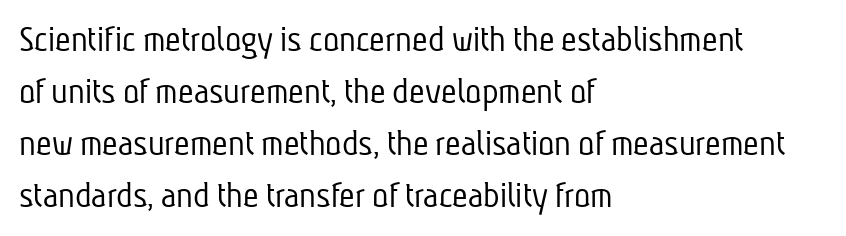
Unmarked baselines from the first word to the last. Heaviness? Minimal to ordinary, like unemphasized prose. In terms of letterform style, serifs are entirely absent. Observe the ordinary spacing: letters are neighbours, not strangers. Typeset ragged right — the left edge is the straight one. Looks like regular typesetting: each glyph gets only the width it needs.
